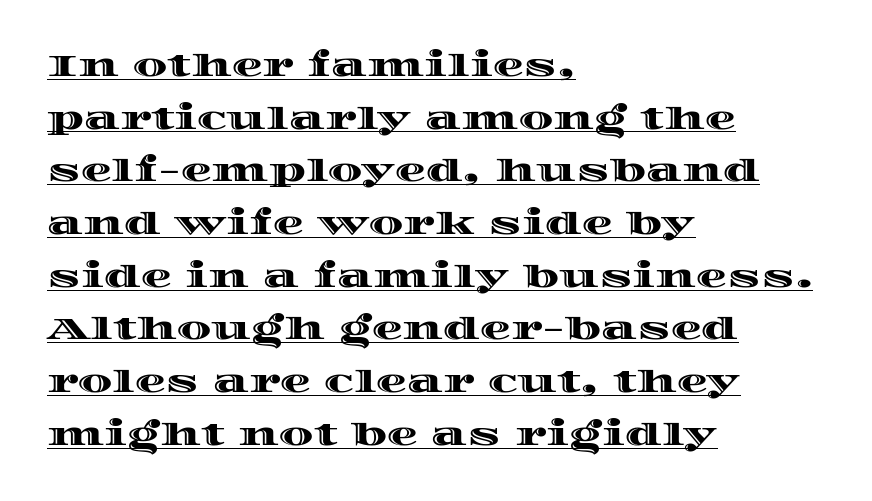
It's the straight-up-and-down kind of type. Regarding leading, the lines here are spaced in the standard way. Observe the ordinary spacing: letters are neighbours, not strangers. Is this a fixed-width face? No — the glyphs have proportional, varying widths.
